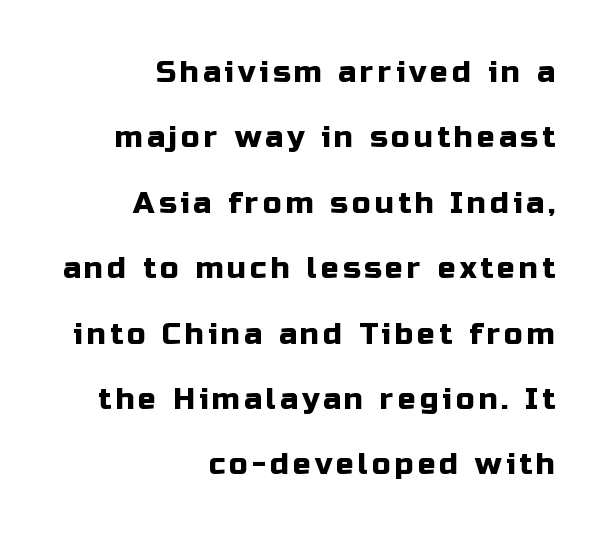
Q: Is the text italic (slanted)? A: No, it is upright.
Q: Is the typeface a serif or a sans-serif typeface? A: Sans-serif.
Q: Is the text underlined? A: No.
Q: How is the paragraph aligned? A: Right-aligned.
Q: Is the spacing between lines tight, normal or loose? A: Loose.
Q: Width (condensed, normal, or wide)? A: Normal.
Q: Stroke contrast? A: Low.
Q: x-height? A: Medium.
Q: Monospaced? A: No.
